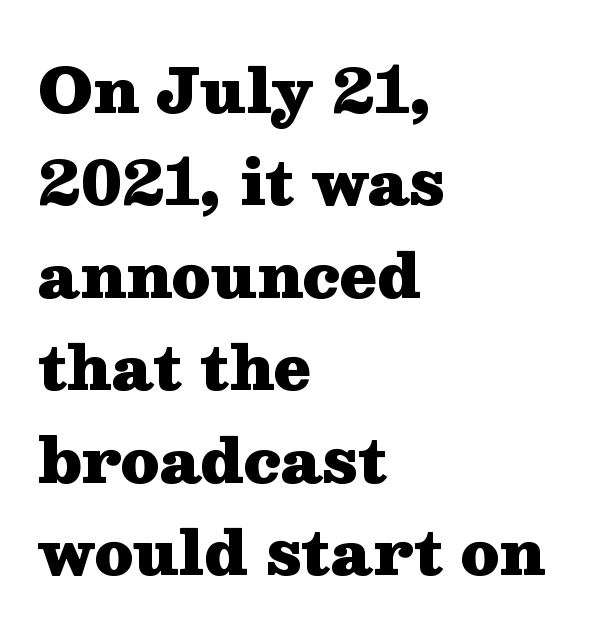
These lines are rendered in a variable-pitch font. Every letter is thick-stroked: bold, no question. Type style note: has serifs. The lettering stays uniformly vertical, giving the passage a roman look. Only glyphs here, with clear space below each row.
